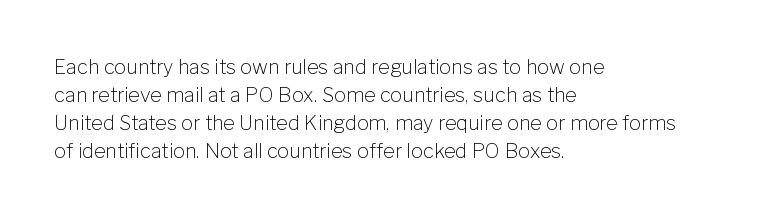
The image shows 20 px text type, upright; set left-aligned, normal line spacing (1.4x), normal letter spacing, not underlined.
